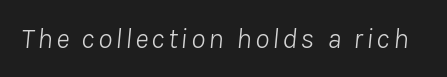
Q: Is the text bold? A: No.
Q: Is the text italic (slanted)? A: Yes, it leans right by about 8 degrees.
Q: Is the text underlined? A: No.
Q: Width (condensed, normal, or wide)? A: Normal.
Q: Stroke contrast? A: Low.
Q: x-height? A: Medium.
Q: Monospaced? A: No.
